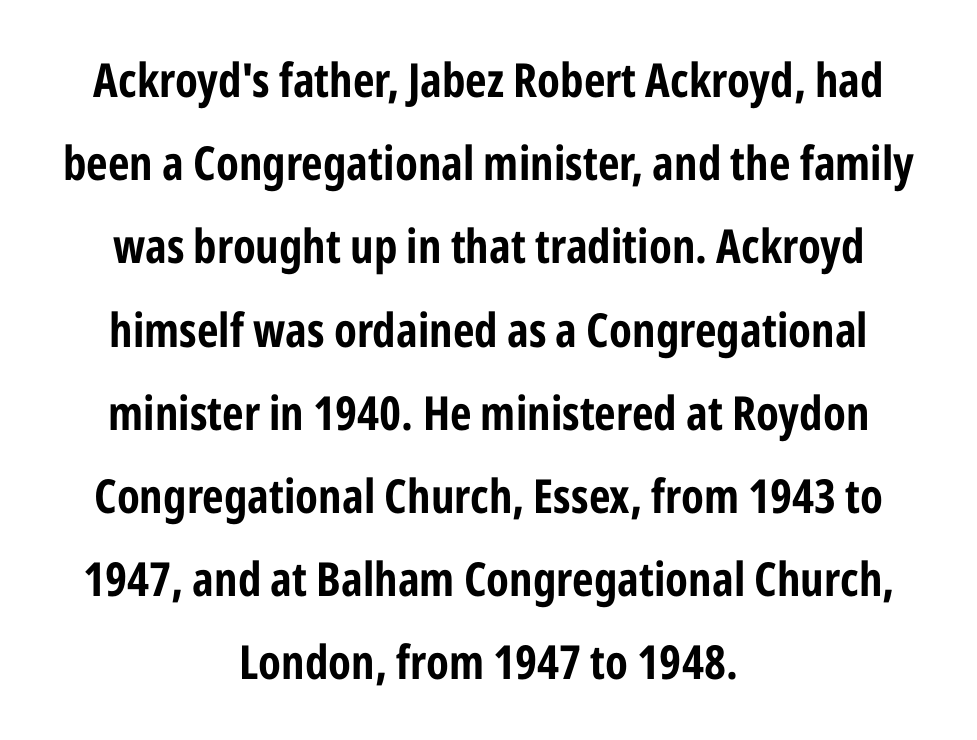
The image shows 47 px bold, condensed sans-serif type, upright; set centered, line spacing 1.77x, normal letter spacing, not underlined; low stroke contrast and a medium x-height.
